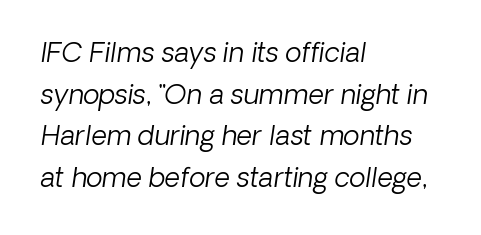
Here the glyphs are tracked normally, forming tight word shapes. This block has exactly the height ordinary leading produces. The setting favours the left margin, as ordinary paragraphs usually do. Type without underlining.
